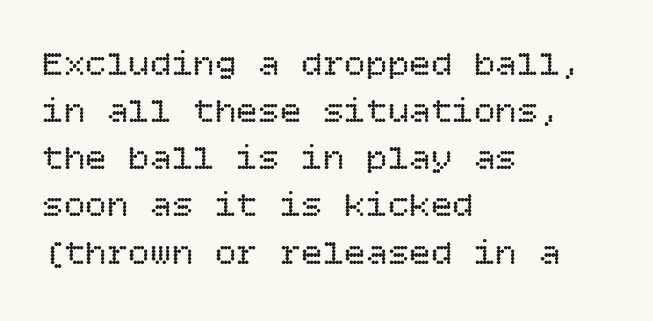
The image shows 36 px regular-weight type, upright; set left-aligned, normal line spacing (1.31x), normal letter spacing, not underlined; low stroke contrast and a large x-height.
